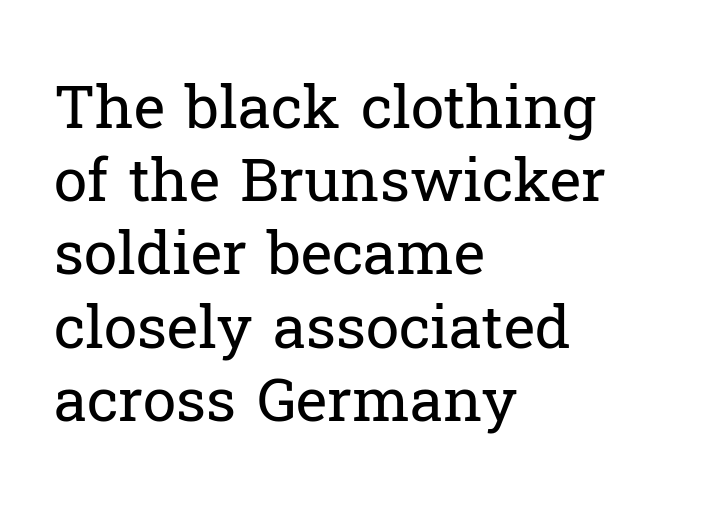
The image shows 60 px regular-weight serif type, upright; set left-aligned, line spacing 1.22x, normal letter spacing, not underlined; low stroke contrast and a medium x-height.
